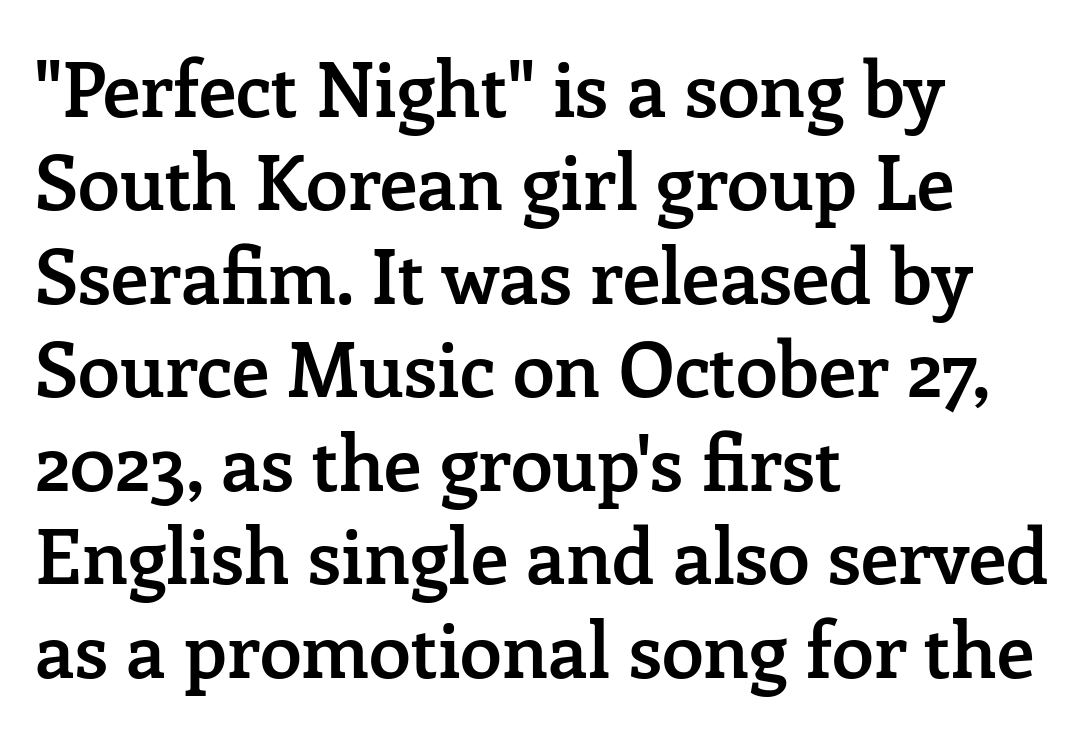
The image shows 76 px semibold serif type, upright; set left-aligned, line spacing 1.23x, normal letter spacing, not underlined; low stroke contrast and a medium x-height.
